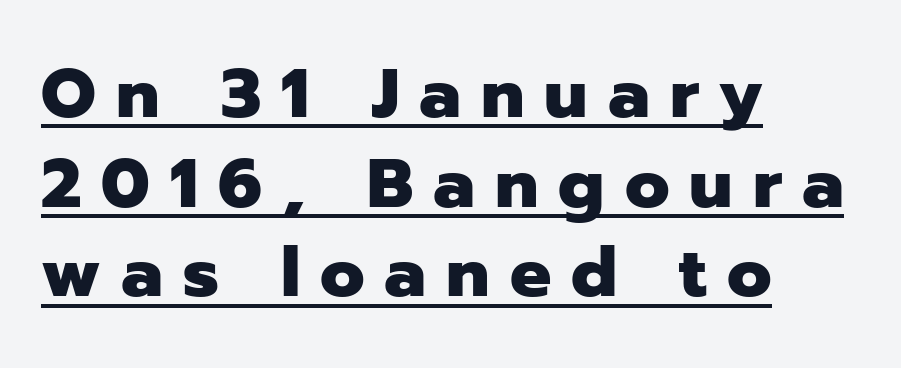
{"serif": "no", "italic": "no", "bold": "yes", "weight": "heavy", "width": "normal", "stroke_contrast": "low", "x_height": "medium", "monospaced": "no", "underline": "yes", "align": "left", "line_spacing": "normal", "line_spacing_ratio": 1.3, "letter_spacing": "wide", "letter_spacing_em": 0.29, "glyph_px": 69}
